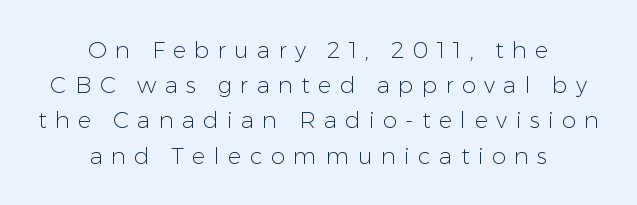
Q: Is the text bold? A: No.
Q: Is the text italic (slanted)? A: No, it is upright.
Q: Is the text underlined? A: No.
Q: How is the paragraph aligned? A: Centered.
Q: Is the spacing between letters normal or unusually wide? A: Unusually wide.
Q: Is the spacing between lines tight, normal or loose? A: Normal.
